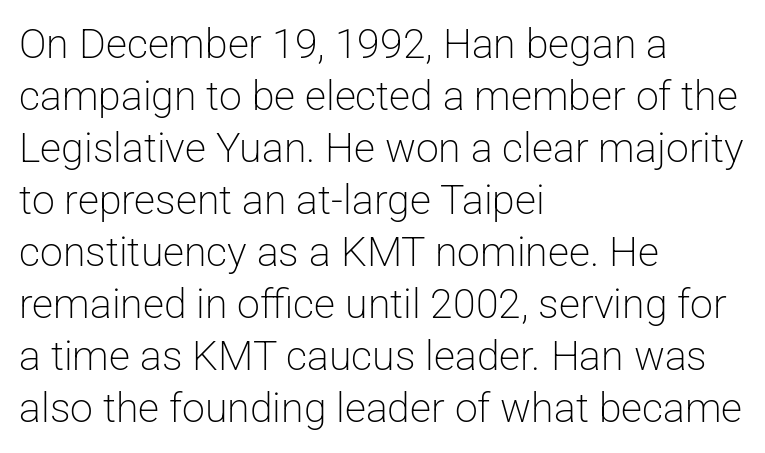
The image shows 41 px light sans-serif type, upright; set left-aligned, normal line spacing (1.27x), normal letter spacing, not underlined; low stroke contrast and a medium x-height.
